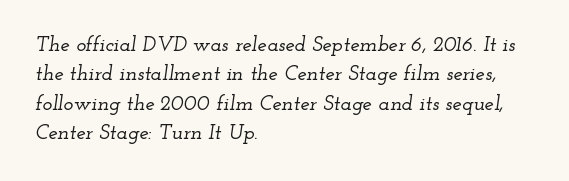
{"italic": "yes", "lean": "right", "slant_degrees": 12, "underline": "no", "align": "left", "line_spacing": "normal", "line_spacing_ratio": 1.4, "letter_spacing": "normal", "letter_spacing_em": 0.0, "glyph_px": 21}
